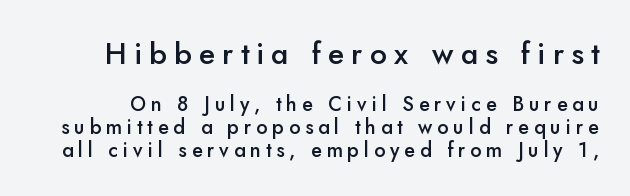
The image shows 30 px semibold sans-serif type, upright; set tight line spacing (1.14x), unusually wide letter spacing (+0.24 em), not underlined; the first (top) block is 1.5x larger; low stroke contrast and a small x-height.
